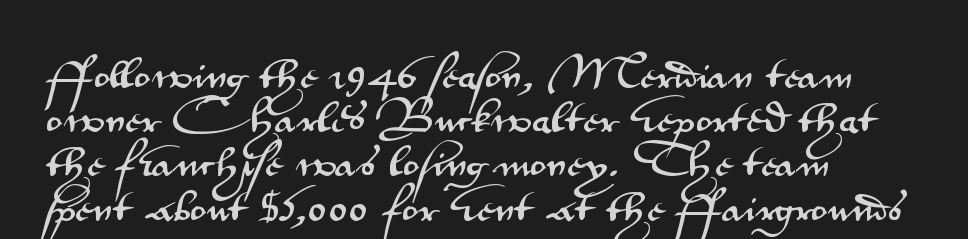
The image shows 34 px wide sans-serif type; set left-aligned, normal line spacing (1.3x), normal letter spacing, not underlined; medium stroke contrast and a small x-height.
